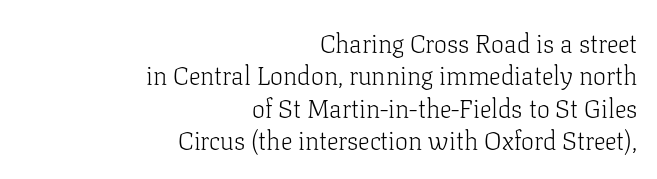
{"italic": "no", "bold": "no", "underline": "no", "align": "right", "line_spacing": "normal", "line_spacing_ratio": 1.25, "letter_spacing": "normal", "letter_spacing_em": 0.0, "glyph_px": 26}
